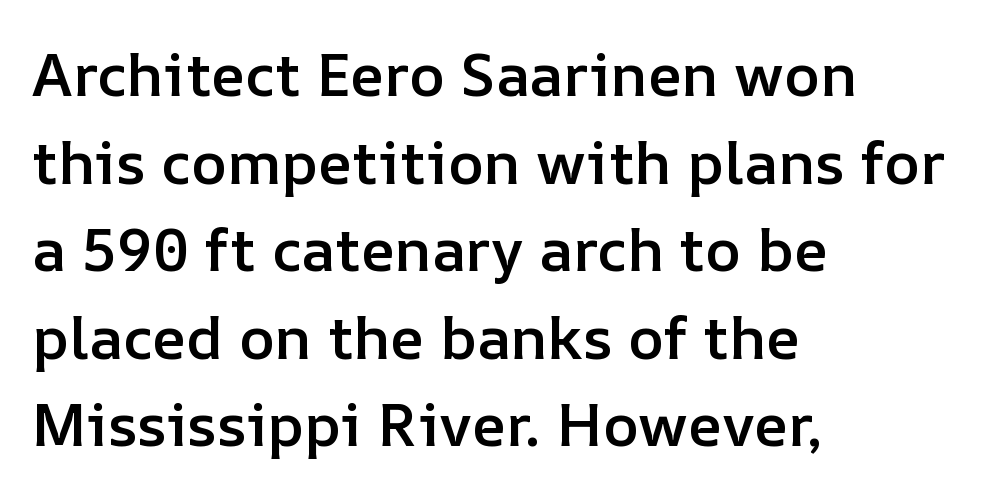
{"italic": "no", "bold": "semi", "weight": "semibold", "width": "normal", "stroke_contrast": "low", "x_height": "medium", "monospaced": "no", "underline": "no", "align": "left", "line_spacing": "normal", "line_spacing_ratio": 1.46, "letter_spacing": "normal", "letter_spacing_em": 0.0, "glyph_px": 60}
